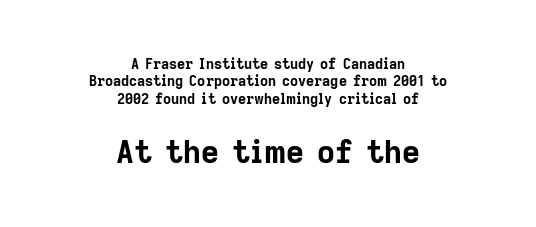
{"serif": "no", "italic": "no", "bold": "yes", "weight": "bold", "width": "normal", "stroke_contrast": "low", "x_height": "medium", "monospaced": "no", "underline": "no", "align": "center", "line_spacing_ratio": 1.24, "letter_spacing": "normal", "letter_spacing_em": 0.0, "larger_block": "second", "size_ratio": 2.21, "glyph_px": 31}
